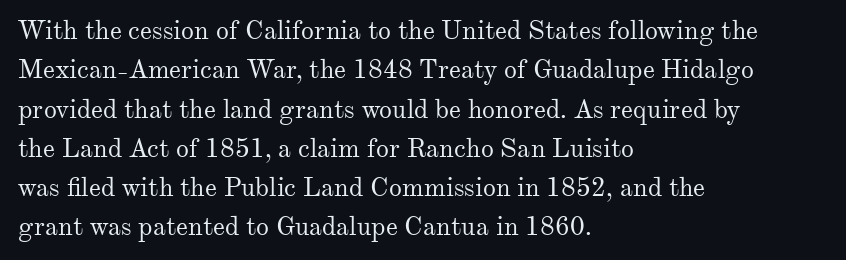
Q: Is the text bold? A: No.
Q: Is the text italic (slanted)? A: No, it is upright.
Q: Is the text underlined? A: No.
Q: How is the paragraph aligned? A: Left-aligned.
Q: Is the spacing between letters normal or unusually wide? A: Normal.
Q: Is the spacing between lines tight, normal or loose? A: Normal.
